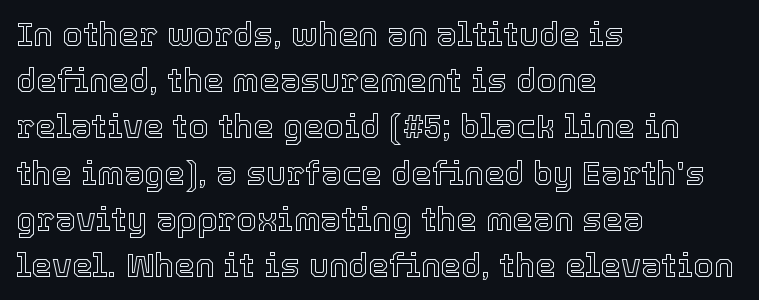
Q: Is the text italic (slanted)? A: No, it is upright.
Q: Is the text underlined? A: No.
Q: How is the paragraph aligned? A: Left-aligned.
Q: Is the spacing between letters normal or unusually wide? A: Normal.
Q: Is the spacing between lines tight, normal or loose? A: Normal.
Q: Width (condensed, normal, or wide)? A: Normal.
Q: x-height? A: Medium.
Q: Monospaced? A: No.
